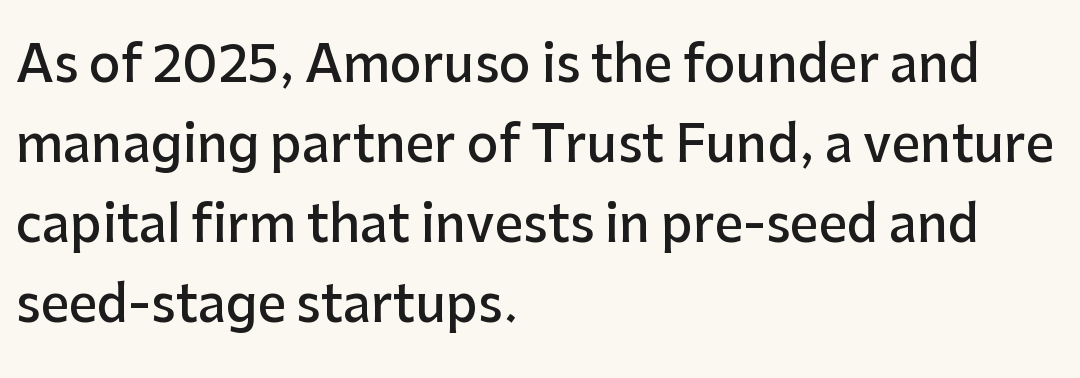
The image shows 50 px semibold sans-serif type, upright; set left-aligned, normal line spacing (1.6x), normal letter spacing, not underlined; low stroke contrast and a medium x-height.
